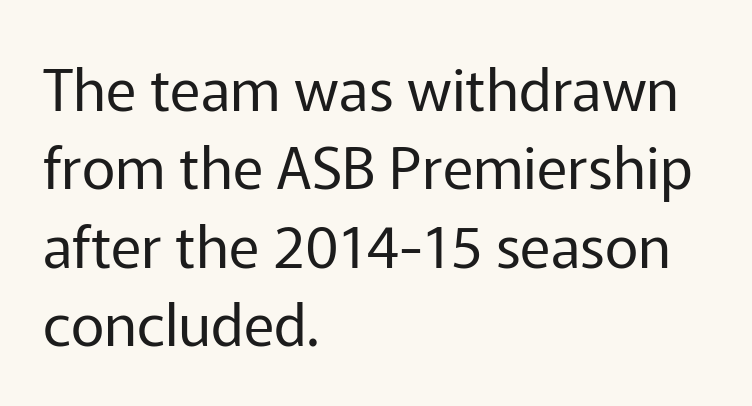
The image shows 58 px regular-weight sans-serif type, upright; set left-aligned, normal line spacing (1.35x), normal letter spacing, not underlined; low stroke contrast and a medium x-height.
